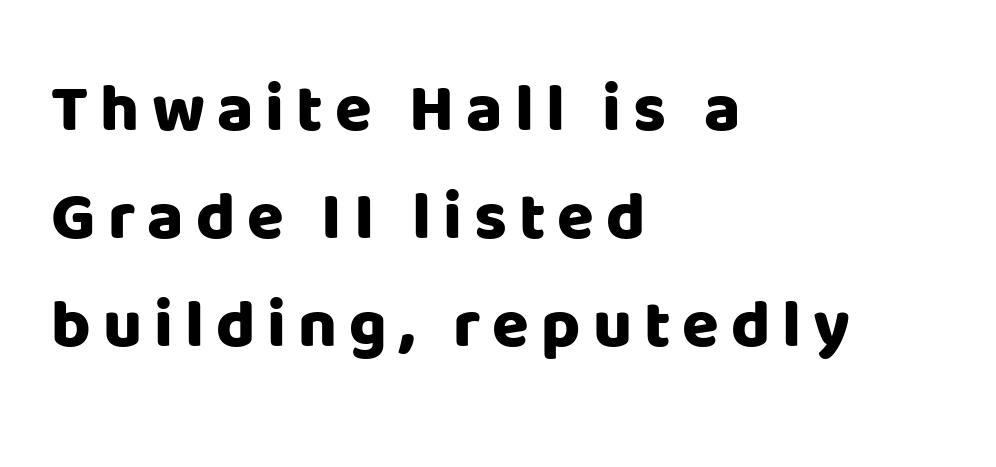
{"serif": "no", "italic": "no", "bold": "yes", "weight": "heavy", "width": "normal", "stroke_contrast": "low", "x_height": "large", "monospaced": "no", "underline": "no", "align": "left", "line_spacing": "normal", "line_spacing_ratio": 1.61, "glyph_px": 67}
